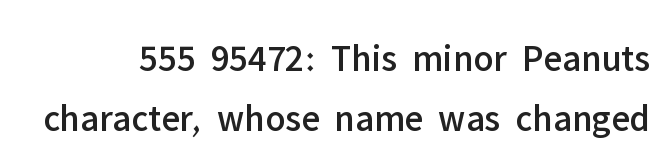
The image shows 38 px sans-serif type, upright; set normal line spacing (1.59x), normal letter spacing, not underlined; low stroke contrast and a medium x-height.
